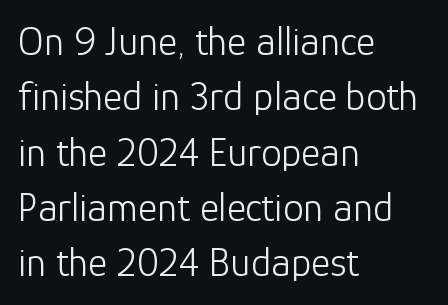
Q: Is the text bold? A: No.
Q: Is the text italic (slanted)? A: No, it is upright.
Q: Is the typeface a serif or a sans-serif typeface? A: Sans-serif.
Q: Is the text underlined? A: No.
Q: How is the paragraph aligned? A: Left-aligned.
Q: Is the spacing between letters normal or unusually wide? A: Normal.
Q: Is the spacing between lines tight, normal or loose? A: Normal.
Q: Width (condensed, normal, or wide)? A: Normal.
Q: Stroke contrast? A: Low.
Q: x-height? A: Medium.
Q: Monospaced? A: No.
